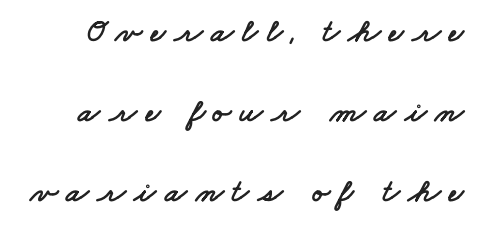
Nothing sits at the stroke ends, so this counts as sans-serif. Quick note: underline off. This sample has the flowing, uneven cadence of proportional lettering. Display-style spreading of the glyphs; the letterfit is very open. In terms of leading, this rendering errs on the spacious side.
